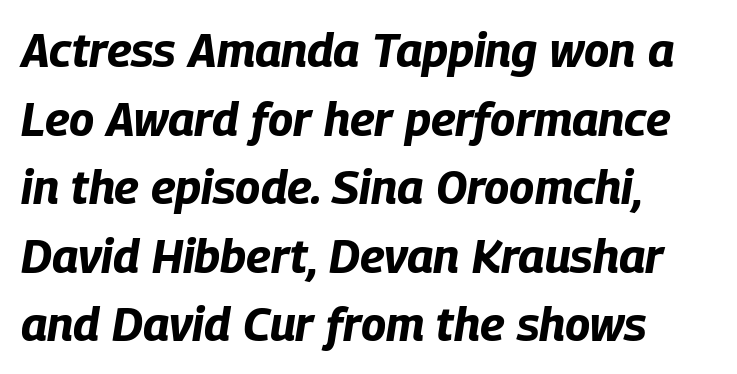
The image shows 47 px bold, condensed type, italic (leaning right); set left-aligned, normal line spacing (1.46x), normal letter spacing, not underlined; low stroke contrast and a large x-height.
